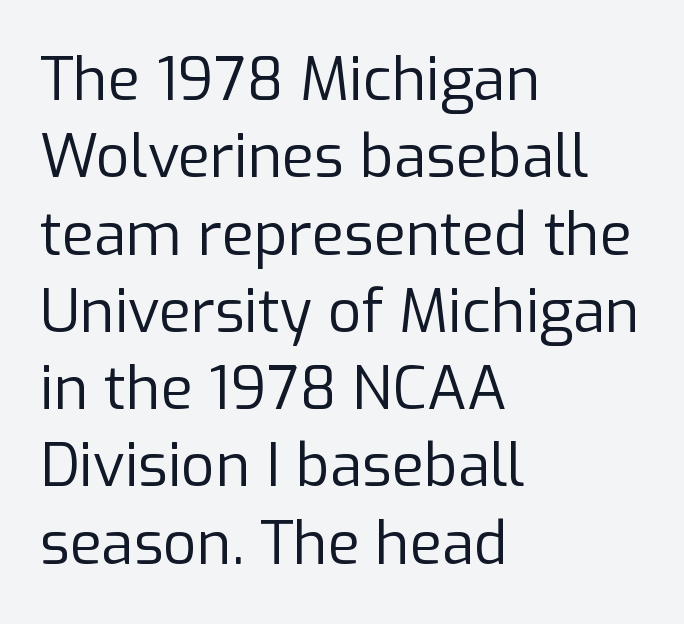
{"serif": "no", "italic": "no", "bold": "no", "weight": "regular", "width": "normal", "stroke_contrast": "low", "x_height": "medium", "monospaced": "no", "underline": "no", "align": "left", "line_spacing": "normal", "line_spacing_ratio": 1.31, "letter_spacing": "normal", "letter_spacing_em": 0.0, "glyph_px": 59}
